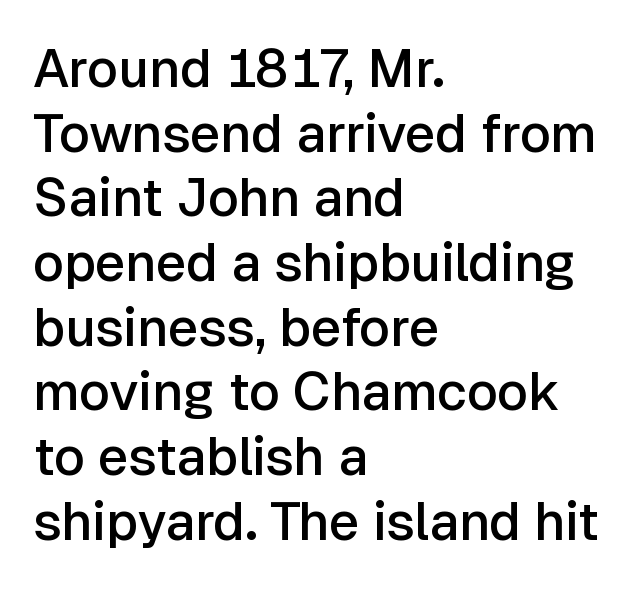
The image shows 53 px semibold sans-serif type, upright; set left-aligned, line spacing 1.22x, normal letter spacing, not underlined; low stroke contrast and a medium x-height.
